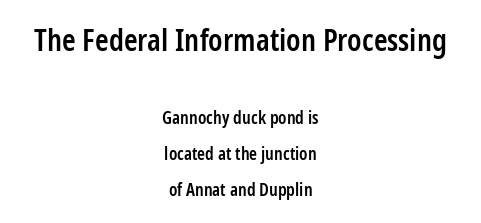
Q: Is the text bold? A: Semi-bold.
Q: Is the text italic (slanted)? A: No, it is upright.
Q: Is the typeface a serif or a sans-serif typeface? A: Sans-serif.
Q: Is the text underlined? A: No.
Q: How is the paragraph aligned? A: Centered.
Q: Is the spacing between letters normal or unusually wide? A: Normal.
Q: Is the spacing between lines tight, normal or loose? A: Loose.
Q: Which block of text is set in a larger size, the first (top) or the second (bottom)? A: The first (top) one.
Q: Width (condensed, normal, or wide)? A: Condensed.
Q: Stroke contrast? A: Low.
Q: x-height? A: Medium.
Q: Monospaced? A: No.
